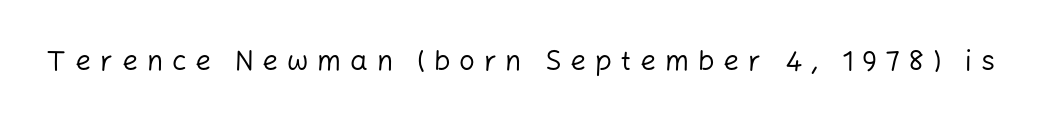
This rendering employs a face without finishing strokes, i.e., a sans-serif. The strokes are not fattened; the text isn't bold. The gaps between neighbouring characters are conspicuously large. Beneath every word, the page is bare.
